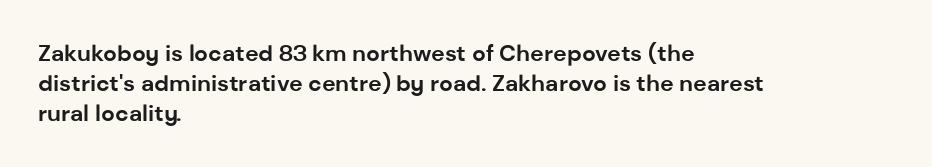
Q: Is the text bold? A: Yes.
Q: Is the text italic (slanted)? A: No, it is upright.
Q: Is the text underlined? A: No.
Q: How is the paragraph aligned? A: Left-aligned.
Q: Is the spacing between letters normal or unusually wide? A: Normal.
Q: Is the spacing between lines tight, normal or loose? A: Normal.
